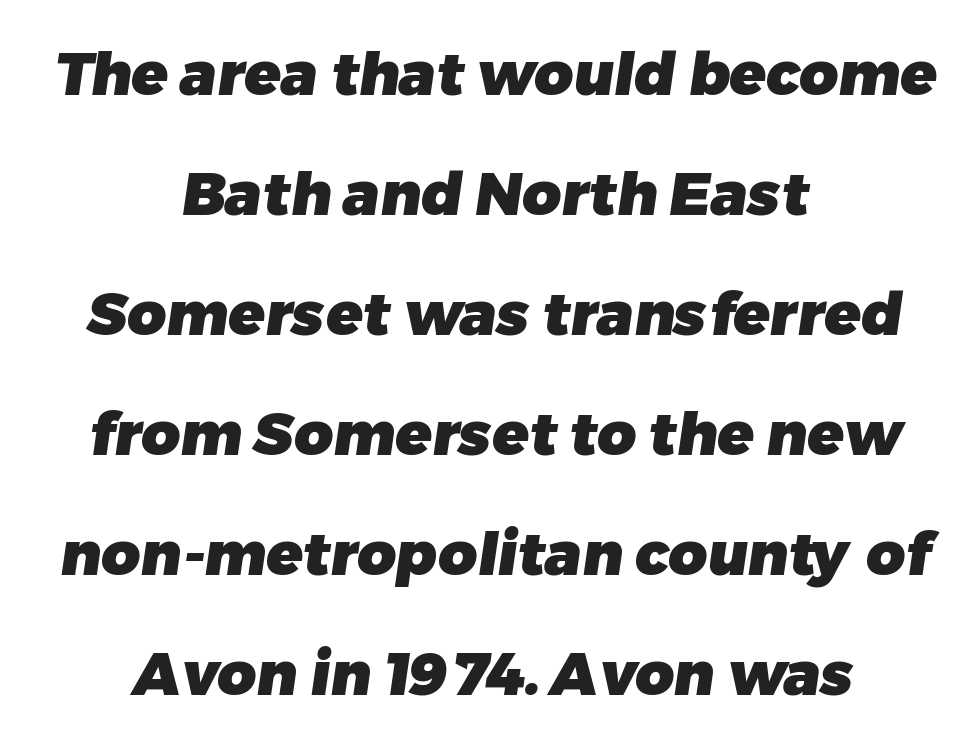
The image shows 60 px heavy sans-serif type; set centered, loose line spacing (2.0x), normal letter spacing, not underlined; low stroke contrast and a medium x-height.
